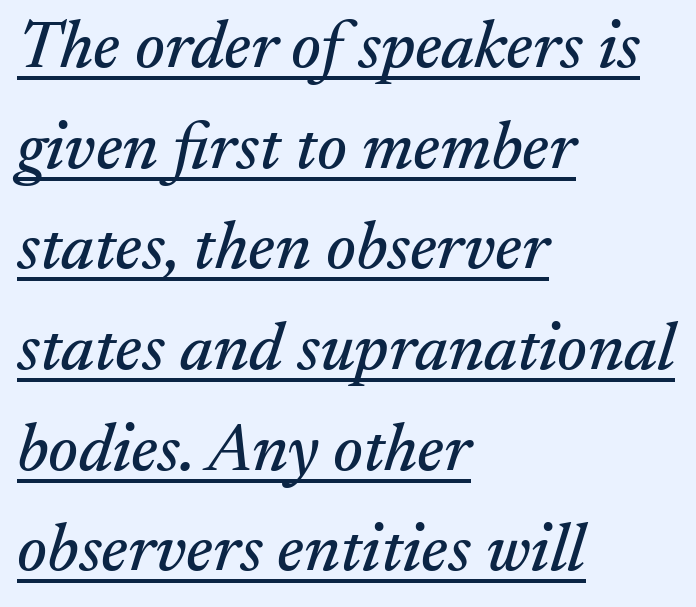
What stands out about the letter spacing? Nothing — it is the standard amount. A continuous stroke trails under the words, as in a hyperlink. Unlike a clean sans, this face finishes its strokes with serifs. Quick note: interline space is typical. The rendering anchors every line to the left-hand side.
